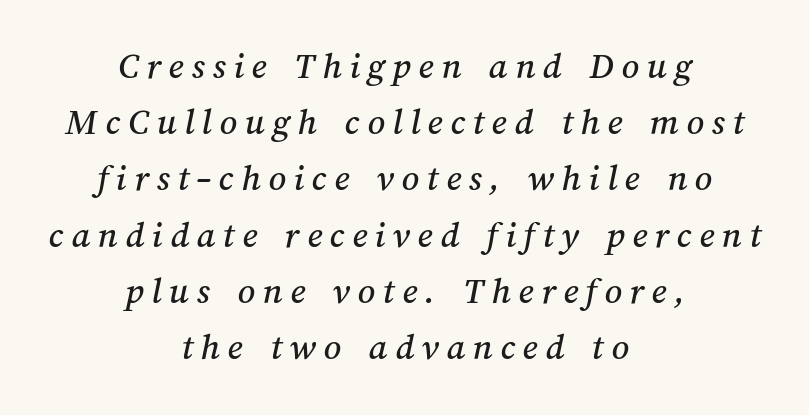
Q: Is the text underlined? A: No.
Q: How is the paragraph aligned? A: Centered.
Q: Is the spacing between letters normal or unusually wide? A: Unusually wide.
Q: Is the spacing between lines tight, normal or loose? A: Normal.
Q: Width (condensed, normal, or wide)? A: Normal.
Q: Stroke contrast? A: Medium.
Q: x-height? A: Medium.
Q: Monospaced? A: No.
